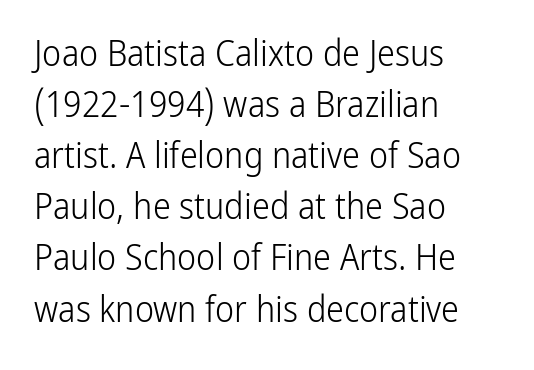
Q: Is the text bold? A: No.
Q: Is the text italic (slanted)? A: No, it is upright.
Q: Is the typeface a serif or a sans-serif typeface? A: Sans-serif.
Q: Is the text underlined? A: No.
Q: How is the paragraph aligned? A: Left-aligned.
Q: Is the spacing between letters normal or unusually wide? A: Normal.
Q: Is the spacing between lines tight, normal or loose? A: Normal.
Q: Width (condensed, normal, or wide)? A: Condensed.
Q: Stroke contrast? A: Low.
Q: x-height? A: Medium.
Q: Monospaced? A: No.
